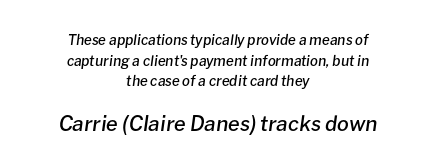
Q: Is the text bold? A: Semi-bold.
Q: Is the text italic (slanted)? A: Yes, it leans right by about 8 degrees.
Q: Is the text underlined? A: No.
Q: How is the paragraph aligned? A: Centered.
Q: Is the spacing between letters normal or unusually wide? A: Normal.
Q: Is the spacing between lines tight, normal or loose? A: Normal.
Q: Which block of text is set in a larger size, the first (top) or the second (bottom)? A: The second (bottom) one.
